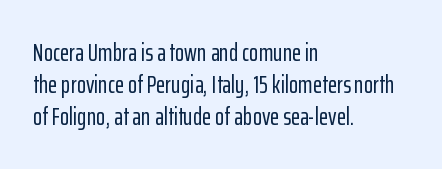
{"italic": "no", "underline": "no", "align": "left", "line_spacing": "normal", "line_spacing_ratio": 1.33, "letter_spacing": "normal", "letter_spacing_em": 0.0, "glyph_px": 24}
